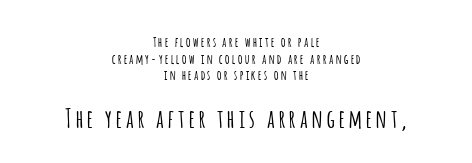
Plain, unruled lines of type. Posture: upright roman. One-word summary of the alignment: center. Two sizes are in play, and the larger belongs to the second block.
